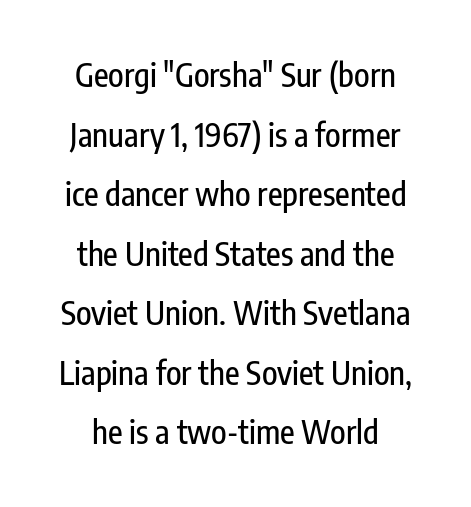
{"serif": "no", "italic": "no", "width": "condensed", "stroke_contrast": "low", "x_height": "medium", "monospaced": "no", "underline": "no", "line_spacing_ratio": 1.86, "letter_spacing": "normal", "letter_spacing_em": 0.0, "glyph_px": 32}
